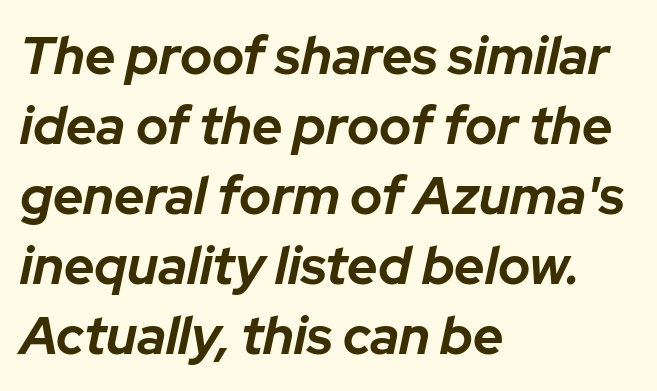
Short note: letters normally spaced. Strong, thick strokes mark this as bold type. The glyphs are unaccompanied by any horizontal stroke below them. A typesetter would call this proportional, since set widths differ per character.
